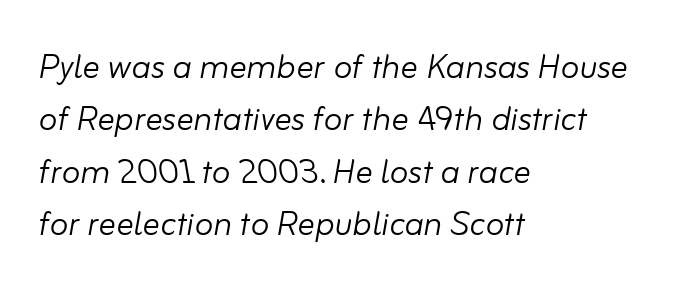
Q: Is the text bold? A: No.
Q: Is the text italic (slanted)? A: Yes, it leans right by about 10 degrees.
Q: Is the text underlined? A: No.
Q: How is the paragraph aligned? A: Left-aligned.
Q: Is the spacing between letters normal or unusually wide? A: Normal.
Q: Width (condensed, normal, or wide)? A: Normal.
Q: Stroke contrast? A: Low.
Q: x-height? A: Small.
Q: Monospaced? A: No.
